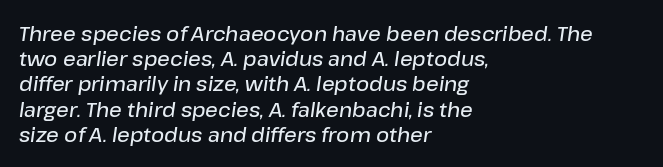
In terms of letterspacing, this is plain default setting. Visually the block forms a straight wall on the left and a jagged coastline on the right. The area under the type is left untouched. The glyphs have the mass of a demibold cut, below bold. Slant detected: the letters are inclined.
